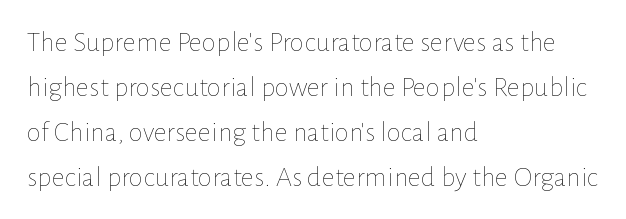
{"italic": "no", "bold": "no", "weight": "thin", "width": "normal", "stroke_contrast": "low", "x_height": "medium", "monospaced": "no", "underline": "no", "align": "left", "line_spacing": "normal", "line_spacing_ratio": 1.55, "letter_spacing": "normal", "letter_spacing_em": 0.0, "glyph_px": 29}
